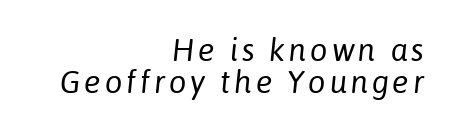
{"italic": "yes", "lean": "right", "slant_degrees": 6, "bold": "no", "weight": "regular", "width": "normal", "stroke_contrast": "low", "x_height": "medium", "monospaced": "no", "underline": "no", "align": "right", "line_spacing": "tight", "line_spacing_ratio": 1.02, "glyph_px": 31}
